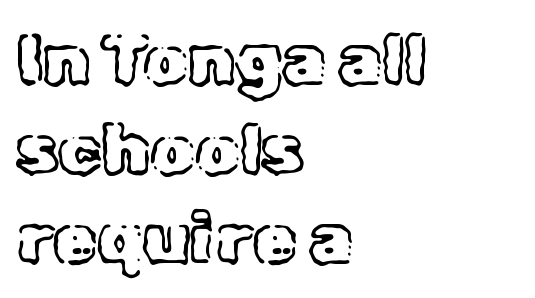
{"italic": "no", "width": "normal", "x_height": "medium", "monospaced": "no", "underline": "no", "align": "left", "line_spacing": "normal", "line_spacing_ratio": 1.28, "letter_spacing": "normal", "letter_spacing_em": 0.0, "glyph_px": 70}
